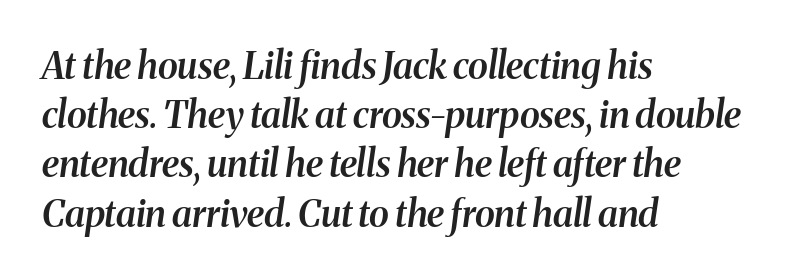
{"serif": "yes", "italic": "yes", "lean": "right", "slant_degrees": 8, "bold": "semi", "weight": "semibold", "width": "normal", "stroke_contrast": "medium", "x_height": "medium", "monospaced": "no", "underline": "no", "align": "left", "line_spacing": "normal", "line_spacing_ratio": 1.33, "letter_spacing": "normal", "letter_spacing_em": 0.0, "glyph_px": 37}
